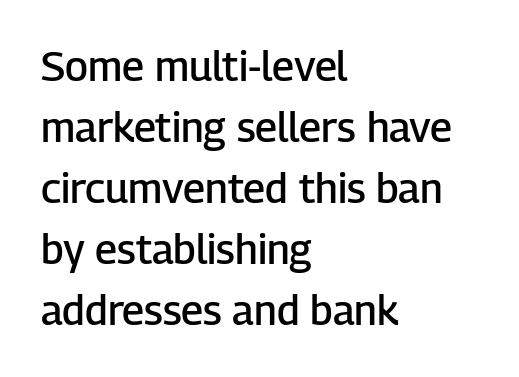
The image shows 41 px semibold sans-serif type, upright; set left-aligned, normal line spacing (1.49x), normal letter spacing, not underlined; low stroke contrast and a medium x-height.
